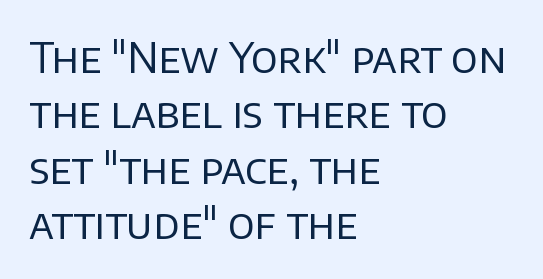
{"serif": "no", "italic": "no", "bold": "no", "weight": "regular", "width": "normal", "stroke_contrast": "low", "x_height": "large", "monospaced": "no", "underline": "no", "align": "left", "line_spacing": "normal", "line_spacing_ratio": 1.32, "letter_spacing": "normal", "letter_spacing_em": 0.0, "glyph_px": 42}
